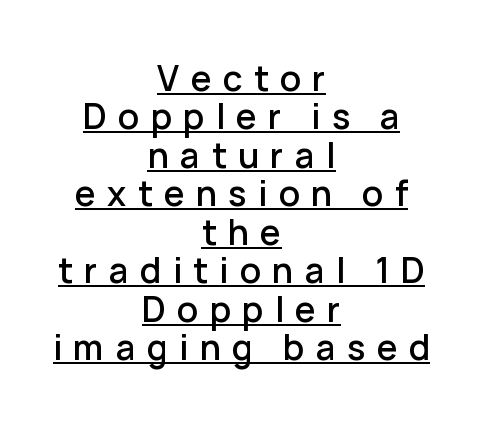
Q: Is the text italic (slanted)? A: No, it is upright.
Q: Is the typeface a serif or a sans-serif typeface? A: Sans-serif.
Q: Is the text underlined? A: Yes.
Q: How is the paragraph aligned? A: Centered.
Q: Is the spacing between letters normal or unusually wide? A: Unusually wide.
Q: Is the spacing between lines tight, normal or loose? A: Tight.
Q: Width (condensed, normal, or wide)? A: Normal.
Q: Stroke contrast? A: Low.
Q: x-height? A: Medium.
Q: Monospaced? A: No.
